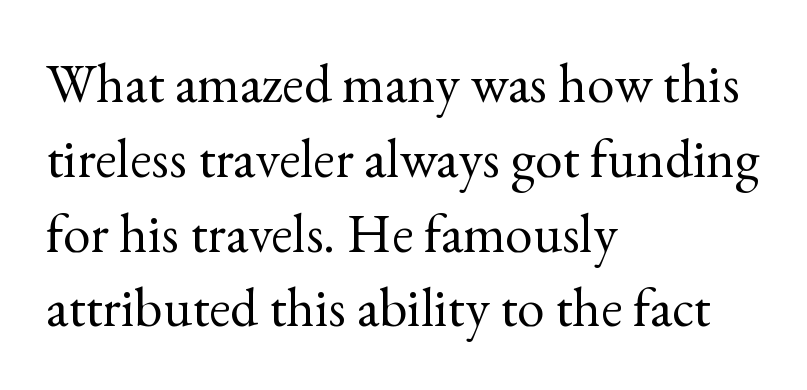
The letters sit at their default tracking, neither squeezed nor spread. Spacing verdict: proportional, widths tailored to each character. The text was rendered using a seriffed face with decorative stroke endings. Descender tails drop into unmarked territory. The passage shown stacks its lines at a standard gap. Horizontally, the lines are justified to the leading edge only.
